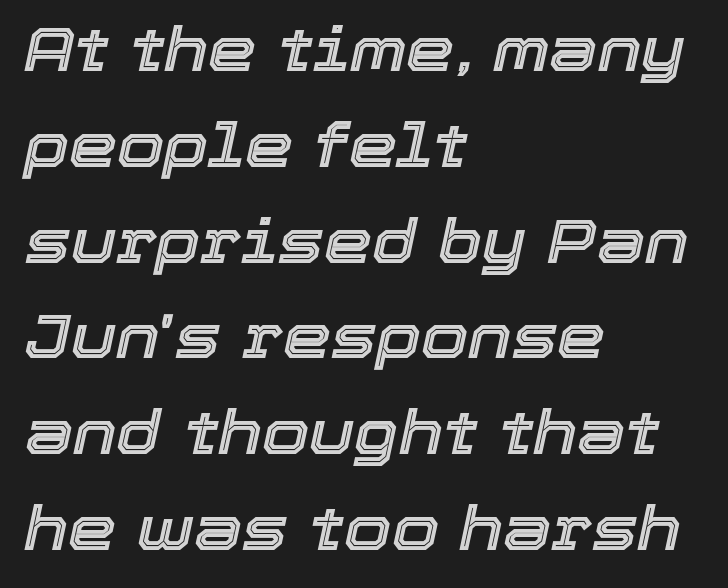
The image shows 61 px text type, italic (leaning right); set left-aligned, normal line spacing (1.57x), normal letter spacing, not underlined; a medium x-height.
